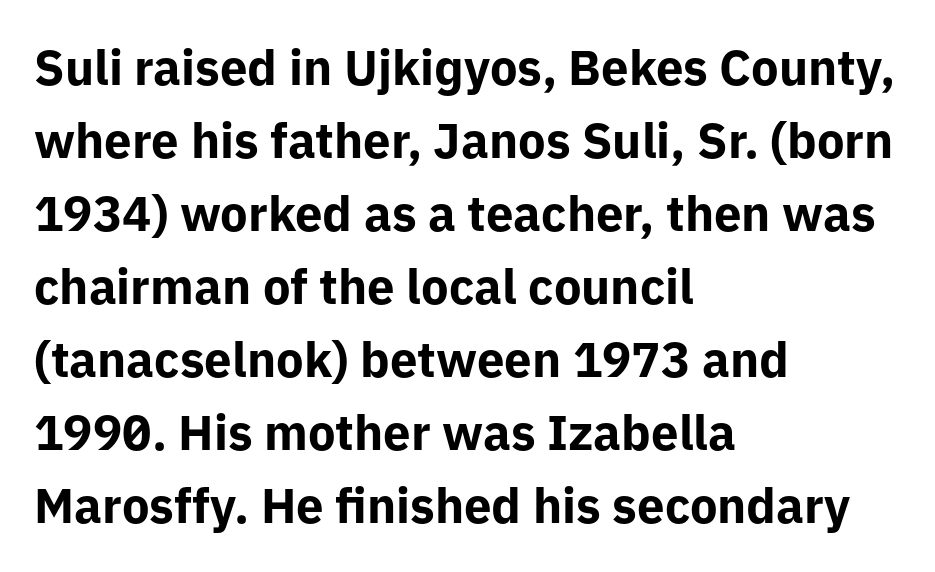
{"serif": "no", "italic": "no", "bold": "yes", "weight": "bold", "width": "normal", "stroke_contrast": "low", "x_height": "medium", "monospaced": "no", "underline": "no", "align": "left", "line_spacing": "normal", "line_spacing_ratio": 1.49, "letter_spacing": "normal", "letter_spacing_em": 0.0, "glyph_px": 49}
